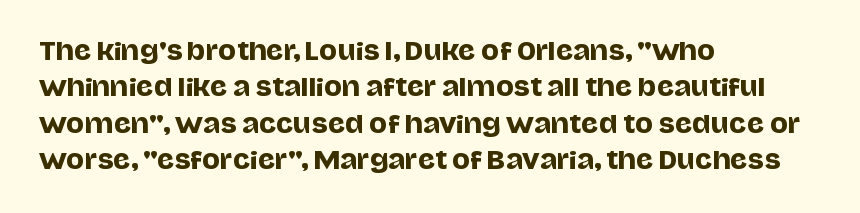
A normal amount of white space separates one row of letters from the next. Is there any slant? The stems are plumb. Nobody touched the tracking dial on this one. Quick note: underline off.
